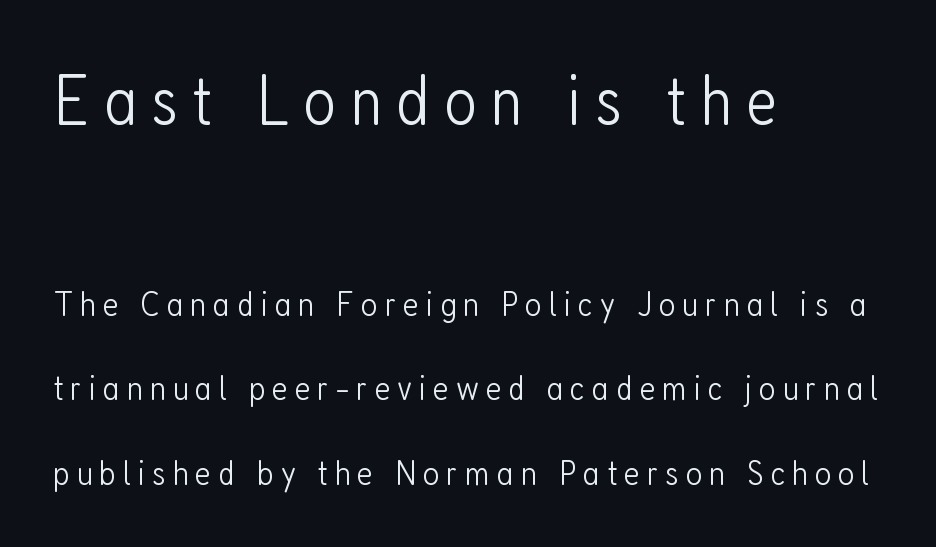
{"serif": "no", "italic": "no", "bold": "no", "weight": "light", "width": "condensed", "stroke_contrast": "low", "x_height": "medium", "monospaced": "no", "underline": "no", "align": "left", "line_spacing": "loose", "line_spacing_ratio": 2.35, "larger_block": "first", "size_ratio": 2.0, "glyph_px": 72}
